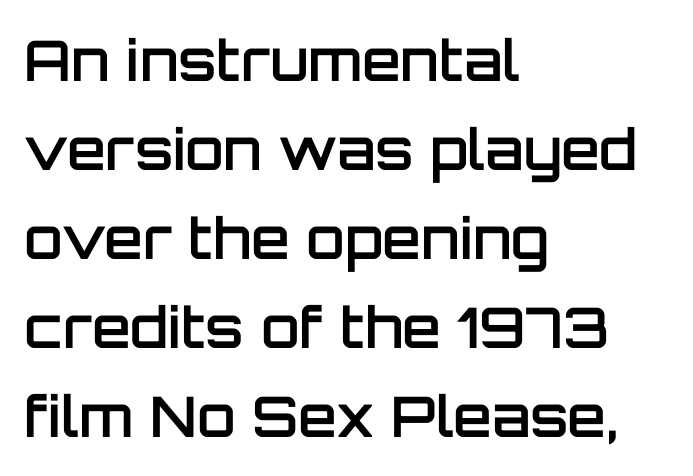
Q: Is the text bold? A: Semi-bold.
Q: Is the text italic (slanted)? A: No, it is upright.
Q: Is the typeface a serif or a sans-serif typeface? A: Sans-serif.
Q: Is the text underlined? A: No.
Q: How is the paragraph aligned? A: Left-aligned.
Q: Is the spacing between letters normal or unusually wide? A: Normal.
Q: Is the spacing between lines tight, normal or loose? A: Normal.
Q: Width (condensed, normal, or wide)? A: Normal.
Q: Stroke contrast? A: Low.
Q: x-height? A: Large.
Q: Monospaced? A: No.
